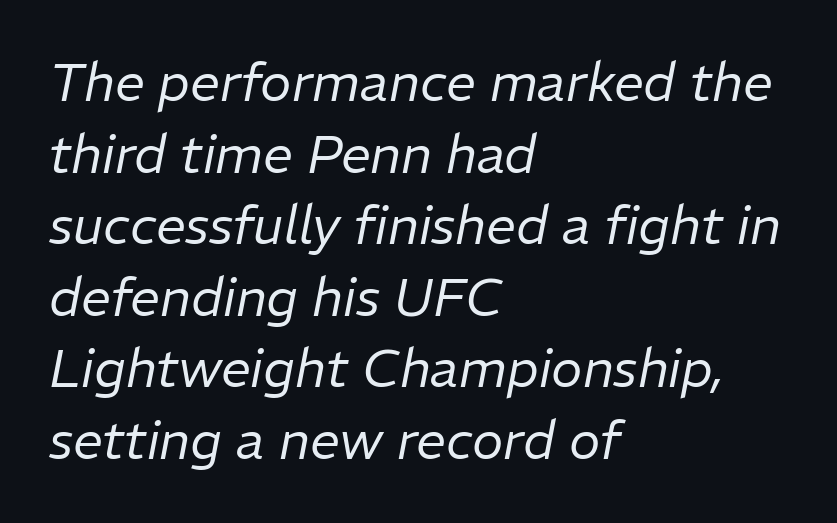
The image shows 53 px regular-weight type, italic (leaning right); set left-aligned, normal line spacing (1.35x), normal letter spacing, not underlined; low stroke contrast and a medium x-height.
